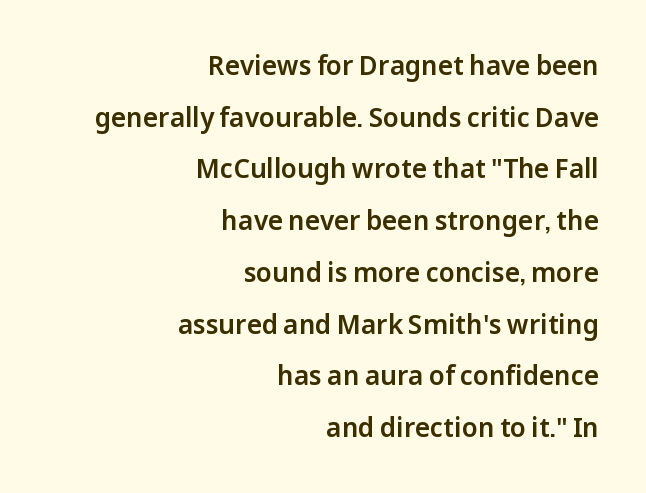
Descender tails drop into unmarked territory. Honestly, the letter spacing is just normal — you wouldn't notice it. All the whitespace from short lines collects on the left. The vertical gap from one line to the next is large.
